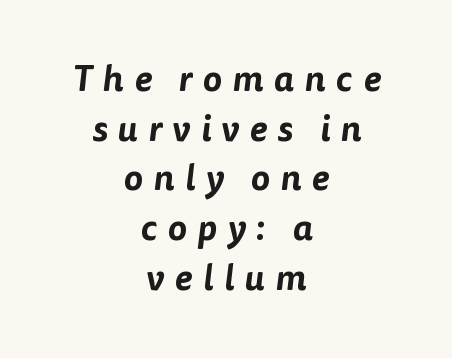
Q: Is the typeface a serif or a sans-serif typeface? A: Sans-serif.
Q: Is the text underlined? A: No.
Q: How is the paragraph aligned? A: Centered.
Q: Is the spacing between letters normal or unusually wide? A: Unusually wide.
Q: Is the spacing between lines tight, normal or loose? A: Normal.
Q: Width (condensed, normal, or wide)? A: Normal.
Q: Stroke contrast? A: Low.
Q: x-height? A: Medium.
Q: Monospaced? A: No.
